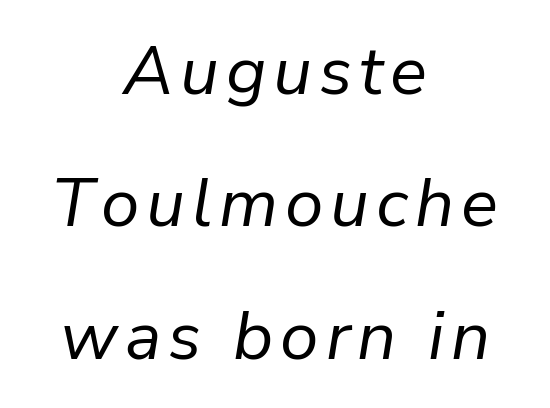
The image shows 69 px regular-weight type, italic (leaning right); set centered, loose line spacing (1.92x), not underlined; low stroke contrast and a medium x-height.
